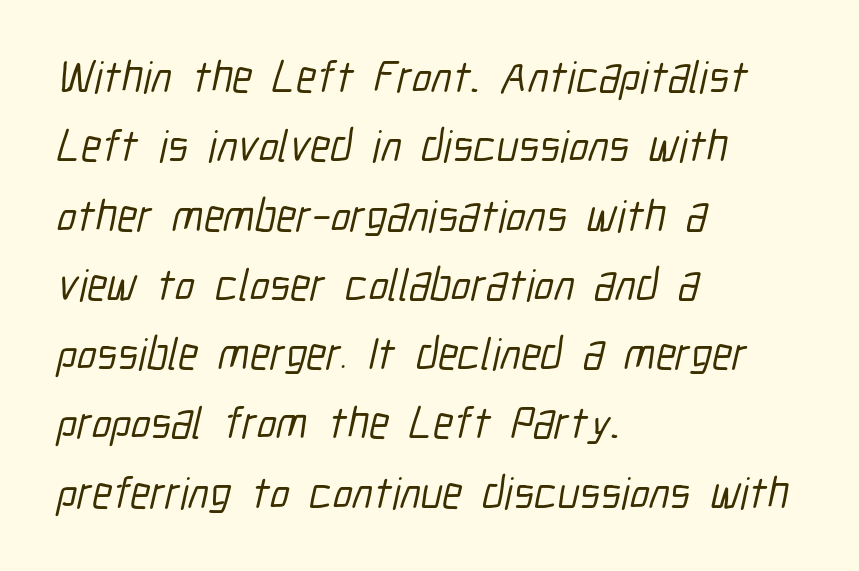
The type is set solid horizontally, with unmodified tracking. Horizontal bands of white between lines are of average thickness. Is the block centered? No — it sits flush against the left margin. Is this a sans? Yes — the strokes have no serifs. A bare baseline throughout the passage. The face used here is proportionally spaced, like ordinary book or web type.
